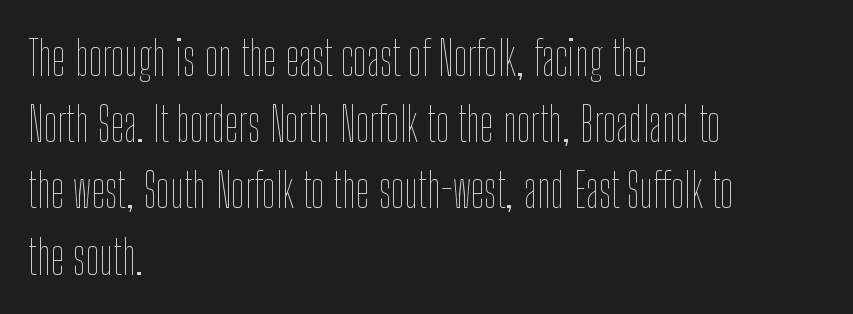
{"italic": "no", "bold": "no", "weight": "thin", "width": "condensed", "stroke_contrast": "low", "x_height": "medium", "monospaced": "no", "underline": "no", "align": "left", "line_spacing": "normal", "line_spacing_ratio": 1.38, "letter_spacing": "normal", "letter_spacing_em": 0.0, "glyph_px": 48}
